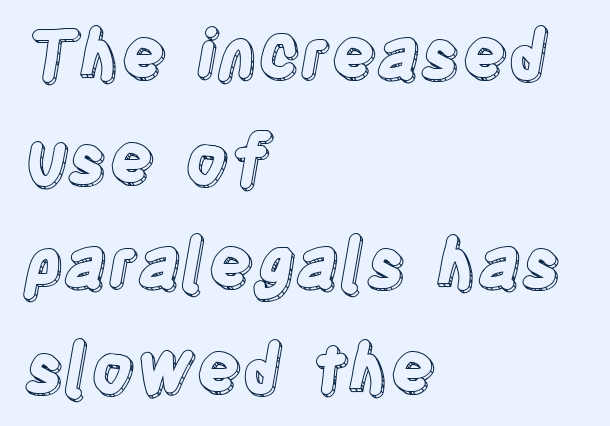
The letterforms sit shoulder to shoulder at normal distance. The rendering anchors every line to the left-hand side. The passage shown is not underscored anywhere. Think of a printed novel: that variable character pitch is what you see here. Quick note: interline space is typical.
